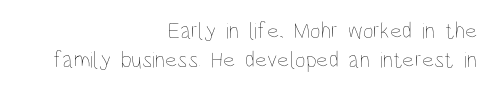
Q: Is the text bold? A: No.
Q: Is the text italic (slanted)? A: No, it is upright.
Q: Is the text underlined? A: No.
Q: How is the paragraph aligned? A: Right-aligned.
Q: Is the spacing between letters normal or unusually wide? A: Normal.
